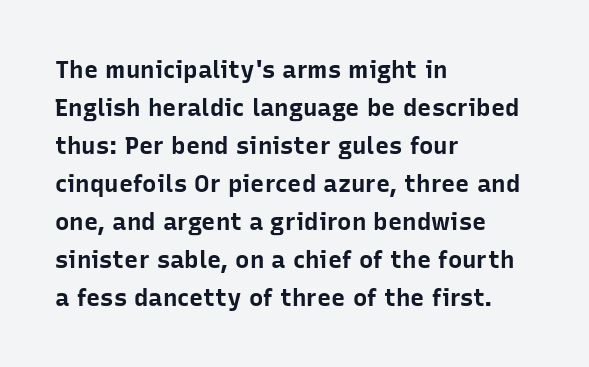
The space between consecutive lines is moderate. Alignment: flush left. The passage shown is not underscored anywhere. The type is set solid horizontally, with unmodified tracking. The characters look thick and weighty, a clear bold. Unlike italic type, these characters show no tilt at all.
